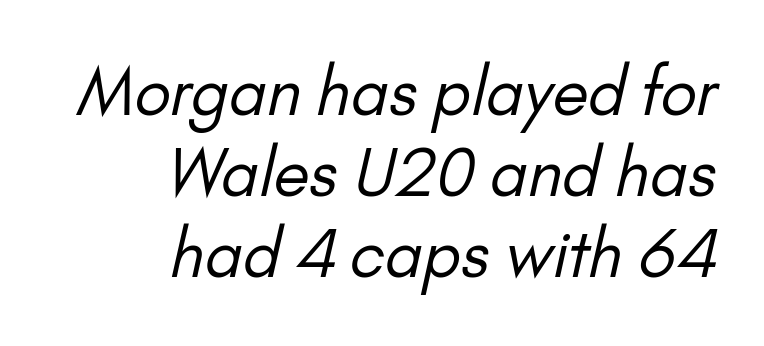
Horizontally, the lines are justified to the trailing edge only. Note the varied advance widths — an 'i' is clearly narrower than an 'm'. The type is set solid horizontally, with unmodified tracking. Vertically, the passage feels balanced, rows spaced as you'd expect. A bare baseline throughout the passage. A quiet, ordinary-to-light weight characterises the typeface.
